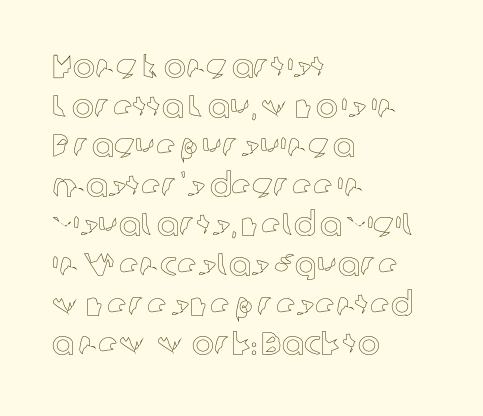
Q: Is the text italic (slanted)? A: No, it is upright.
Q: Is the text underlined? A: No.
Q: How is the paragraph aligned? A: Left-aligned.
Q: Is the spacing between letters normal or unusually wide? A: Normal.
Q: Width (condensed, normal, or wide)? A: Normal.
Q: x-height? A: Medium.
Q: Monospaced? A: No.
